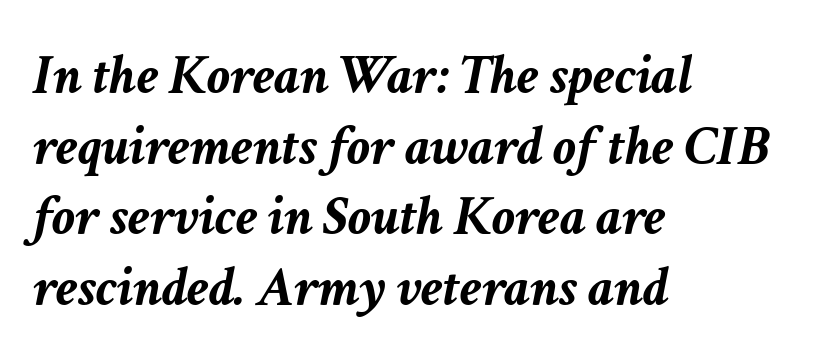
The image shows 57 px semibold type, italic (leaning right); set left-aligned, line spacing 1.24x, normal letter spacing, not underlined; low stroke contrast and a medium x-height.
